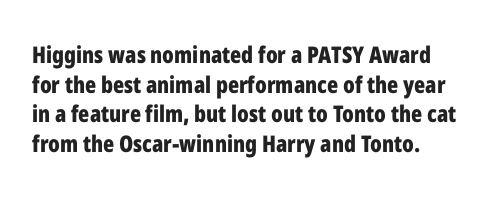
Anything drawn beneath the words? Only blank space. These lines were composed using upright roman letters. In terms of weight, the rendering is a true, heavy bold. Honestly, the row spacing looks completely unremarkable. The gaps between neighbouring characters are ordinary and unremarkable.
